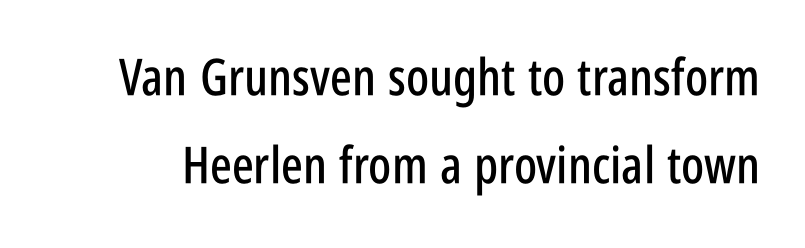
The image shows 51 px condensed sans-serif type, upright; set line spacing 1.72x, normal letter spacing, not underlined; low stroke contrast and a large x-height.
